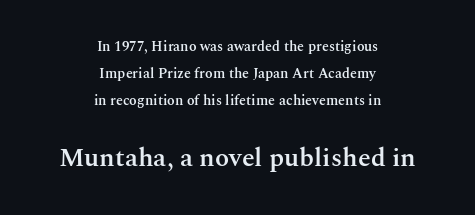
When letters stand straight like this, we call the style roman or upright. Line starts and ends both wander, symmetrically. Note: smaller setting up top, larger setting below. The strip under each line holds only bare page. Widely set lines give the paragraph a tall, airy silhouette.
